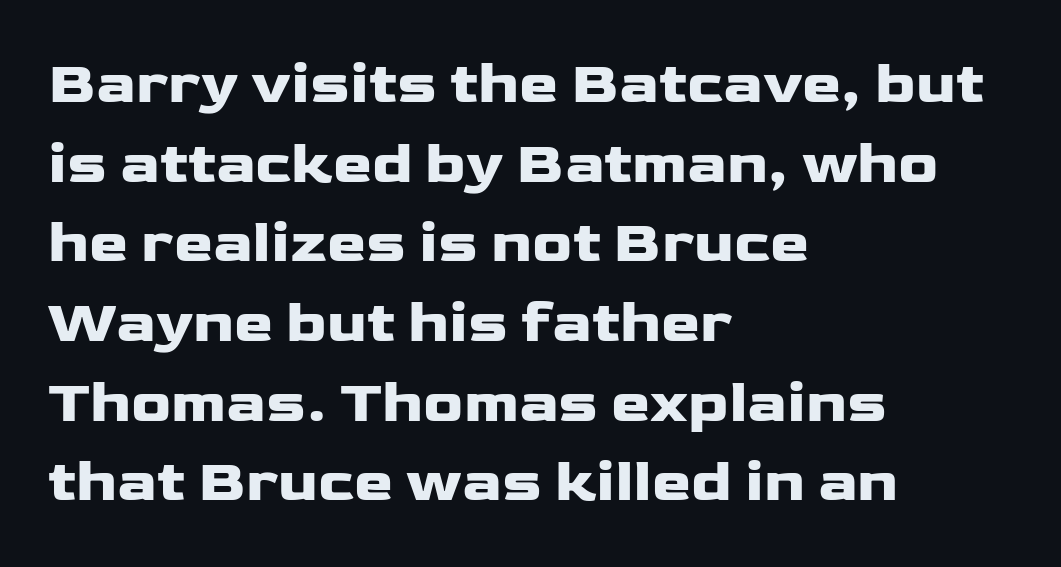
Q: Is the text bold? A: Yes.
Q: Is the text italic (slanted)? A: No, it is upright.
Q: Is the typeface a serif or a sans-serif typeface? A: Sans-serif.
Q: Is the text underlined? A: No.
Q: How is the paragraph aligned? A: Left-aligned.
Q: Is the spacing between letters normal or unusually wide? A: Normal.
Q: Is the spacing between lines tight, normal or loose? A: Normal.
Q: Width (condensed, normal, or wide)? A: Wide.
Q: Stroke contrast? A: Low.
Q: x-height? A: Medium.
Q: Monospaced? A: No.
